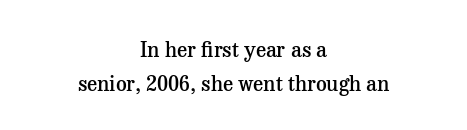
The specimen reads as upright at a glance. The passage is arranged like a title page — every line centered. Regarding leading, the lines here are spaced in the standard way. Check the space under the baseline: it is left empty.
